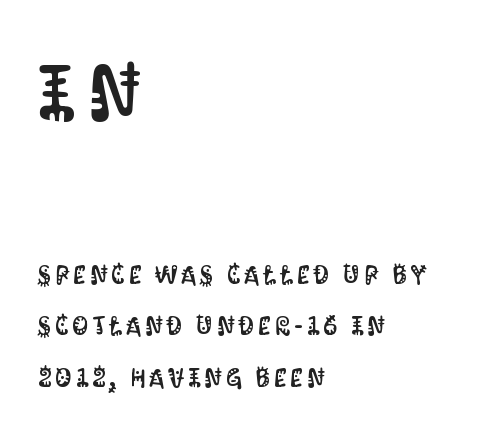
{"serif": "no", "italic": "no", "width": "condensed", "stroke_contrast": "medium", "x_height": "large", "monospaced": "no", "underline": "no", "align": "left", "line_spacing": "loose", "line_spacing_ratio": 1.99, "larger_block": "first", "size_ratio": 3.0, "glyph_px": 78}
